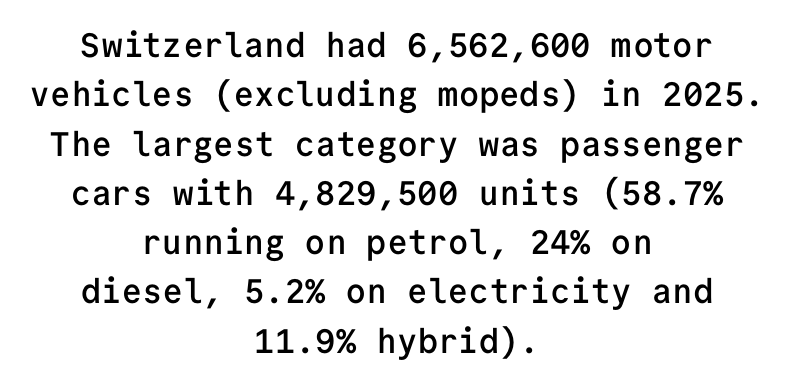
Q: Is the text bold? A: Semi-bold.
Q: Is the text italic (slanted)? A: No, it is upright.
Q: Is the typeface a serif or a sans-serif typeface? A: Sans-serif.
Q: Is the text underlined? A: No.
Q: How is the paragraph aligned? A: Centered.
Q: Is the spacing between letters normal or unusually wide? A: Normal.
Q: Is the spacing between lines tight, normal or loose? A: Normal.
Q: Width (condensed, normal, or wide)? A: Normal.
Q: Stroke contrast? A: Low.
Q: x-height? A: Medium.
Q: Monospaced? A: Yes.
